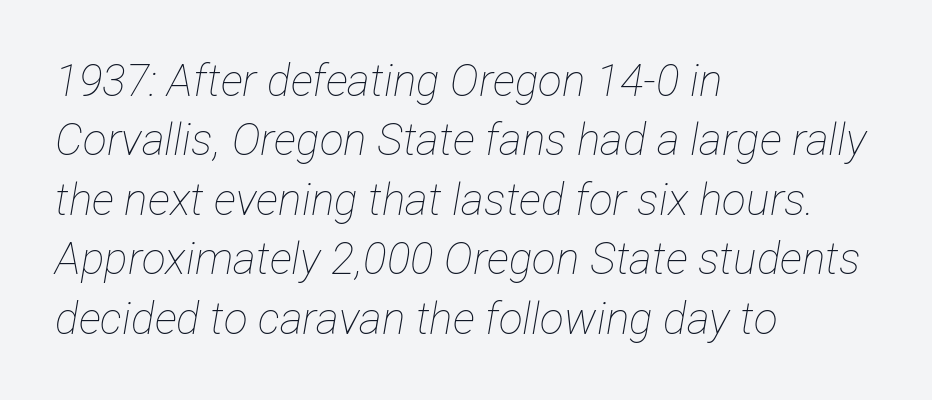
The letters advance in unequal steps, a hallmark of proportional type. Nobody drew a line under any word here. Students, observe: this is what conventionally led text looks like. No chunkiness to these letters — they're not bold. The face used here has a pronounced slope to its letters. The letters sit at their default tracking, neither squeezed nor spread.
